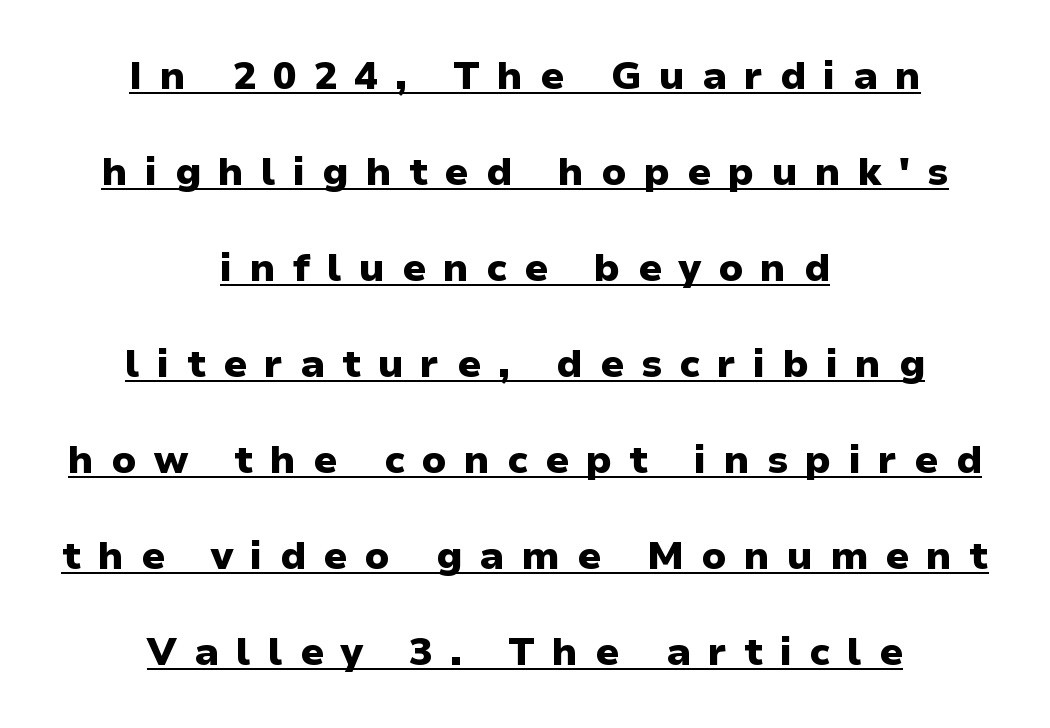
Notice the wide empty band between every row — that's loose leading. Caption: bold face, heavy strokes. Here the designer chose a conventional face with non-uniform glyph widths. Underline: present. The text block is weighted toward neither margin, spreading evenly from the middle. Rendered with straight, roman letterforms.
